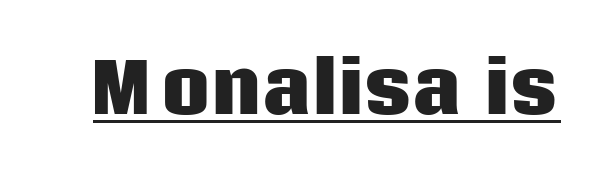
The image shows 69 px heavy sans-serif type, upright; set normal letter spacing, underlined; low stroke contrast and a large x-height.
